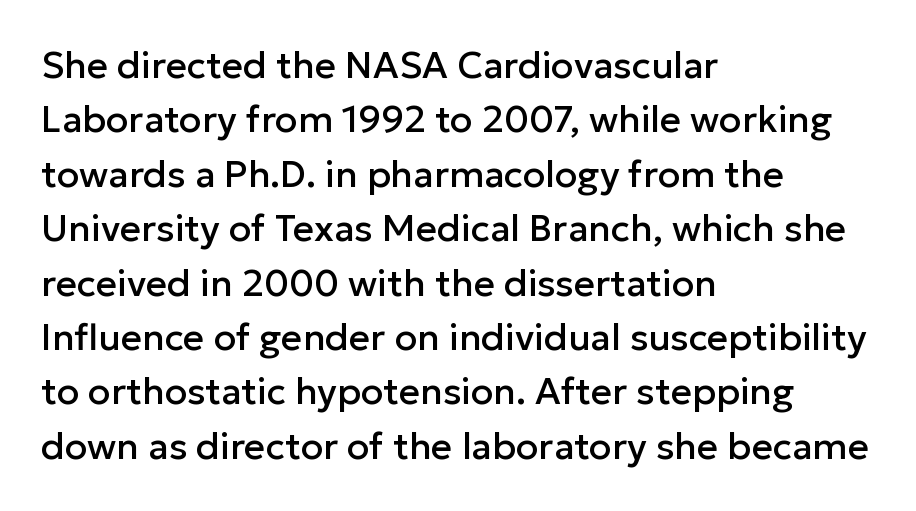
The image shows 37 px sans-serif type, upright; set left-aligned, normal line spacing (1.47x), normal letter spacing, not underlined; low stroke contrast and a medium x-height.
